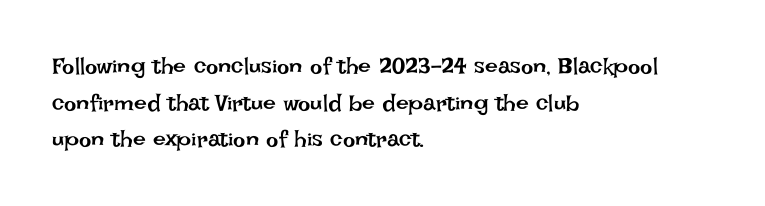
The image shows 23 px text type, upright; set left-aligned, normal line spacing (1.59x), normal letter spacing, not underlined.
